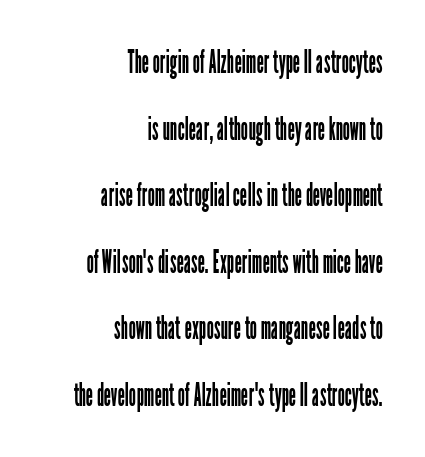
This sample uses a sans-serif face. Lines of text with bare space underneath. This sample trades compactness for vertical openness between lines. These lines keep a tight, regular rhythm from letter to letter. Note the varied advance widths — an 'i' is clearly narrower than an 'm'.
